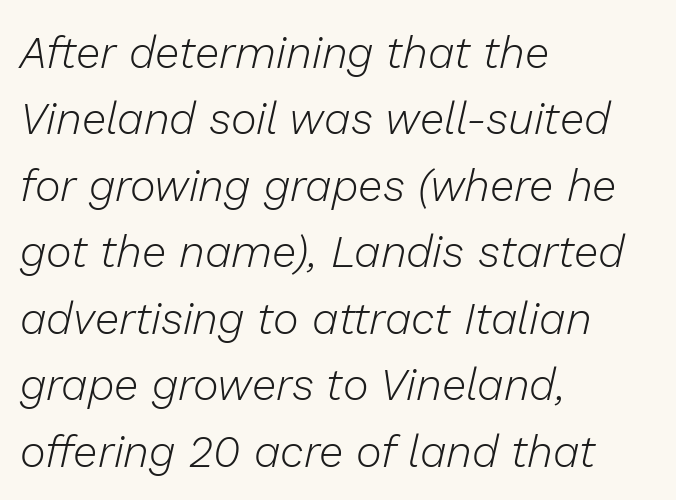
Q: Is the text bold? A: No.
Q: Is the text italic (slanted)? A: Yes, it leans right by about 13 degrees.
Q: Is the text underlined? A: No.
Q: How is the paragraph aligned? A: Left-aligned.
Q: Is the spacing between letters normal or unusually wide? A: Normal.
Q: Is the spacing between lines tight, normal or loose? A: Normal.
Q: Width (condensed, normal, or wide)? A: Normal.
Q: Stroke contrast? A: Low.
Q: x-height? A: Medium.
Q: Monospaced? A: No.
